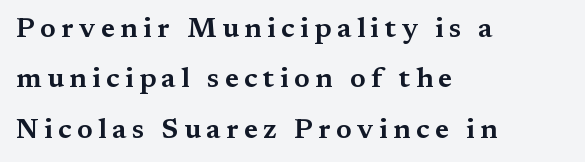
The image shows 28 px wide serif type, upright; set left-aligned, line spacing 1.8x, not underlined; medium stroke contrast and a medium x-height.
